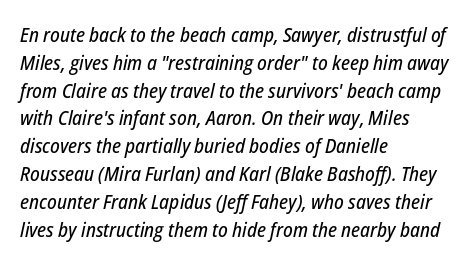
Q: Is the text italic (slanted)? A: Yes, it leans right by about 12 degrees.
Q: Is the text underlined? A: No.
Q: How is the paragraph aligned? A: Left-aligned.
Q: Is the spacing between letters normal or unusually wide? A: Normal.
Q: Is the spacing between lines tight, normal or loose? A: Normal.
